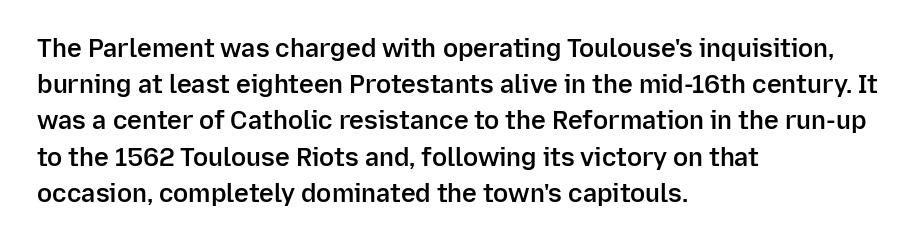
Q: Is the text bold? A: Semi-bold.
Q: Is the text italic (slanted)? A: No, it is upright.
Q: Is the text underlined? A: No.
Q: How is the paragraph aligned? A: Left-aligned.
Q: Is the spacing between letters normal or unusually wide? A: Normal.
Q: Is the spacing between lines tight, normal or loose? A: Normal.
